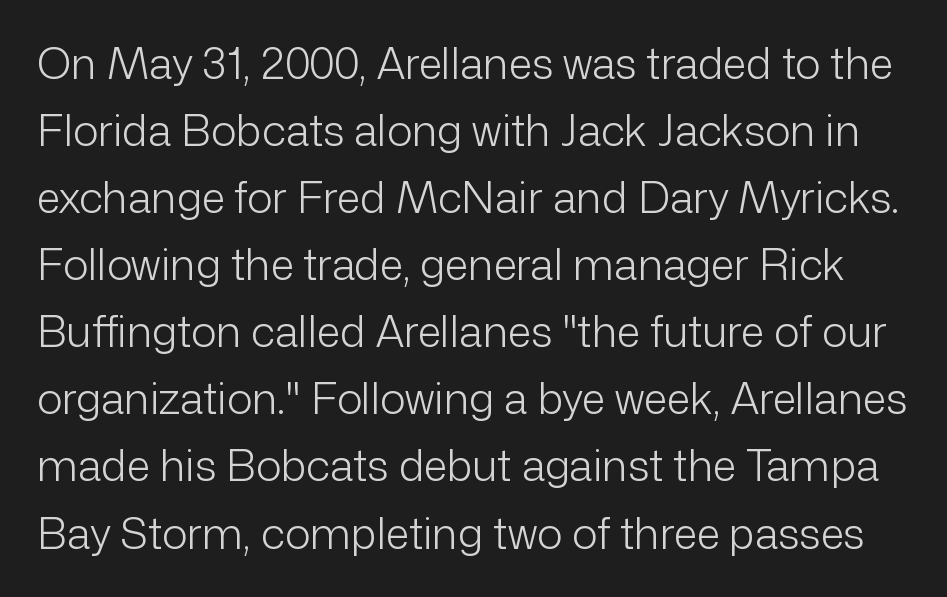
The image shows 43 px light sans-serif type, upright; set normal line spacing (1.56x), normal letter spacing, not underlined; low stroke contrast and a medium x-height.
